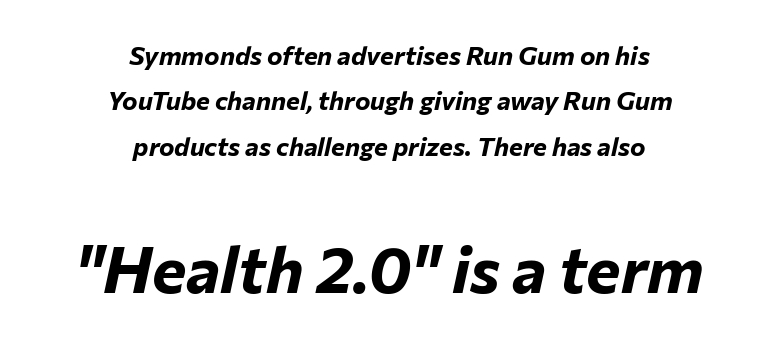
{"italic": "yes", "lean": "right", "slant_degrees": 12, "bold": "yes", "weight": "bold", "width": "normal", "stroke_contrast": "low", "x_height": "medium", "monospaced": "no", "underline": "no", "align": "center", "line_spacing_ratio": 1.75, "letter_spacing": "normal", "letter_spacing_em": 0.0, "larger_block": "second", "size_ratio": 2.5, "glyph_px": 65}
